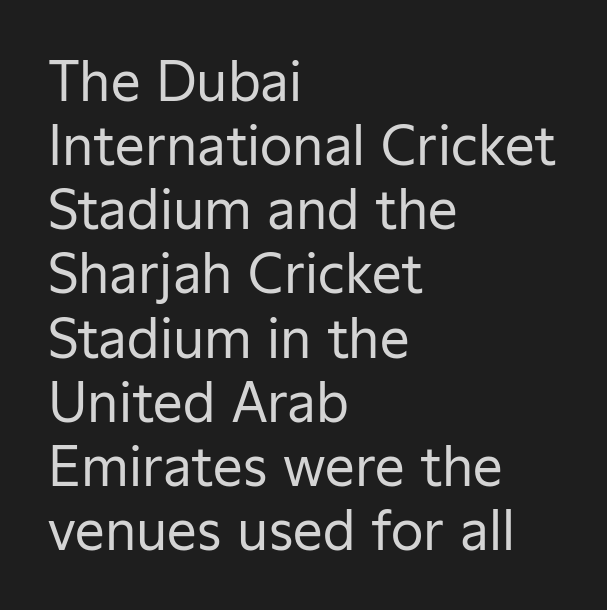
Line starts are locked; line ends wander. Examine the stroke ends and you'll find no serifs. Does extra space separate the letters? No, they use regular spacing. Compared with a typical body face, this is equally light or lighter still. Do the characters align in a grid? No, the font is proportional. Rendered with straight, roman letterforms.
